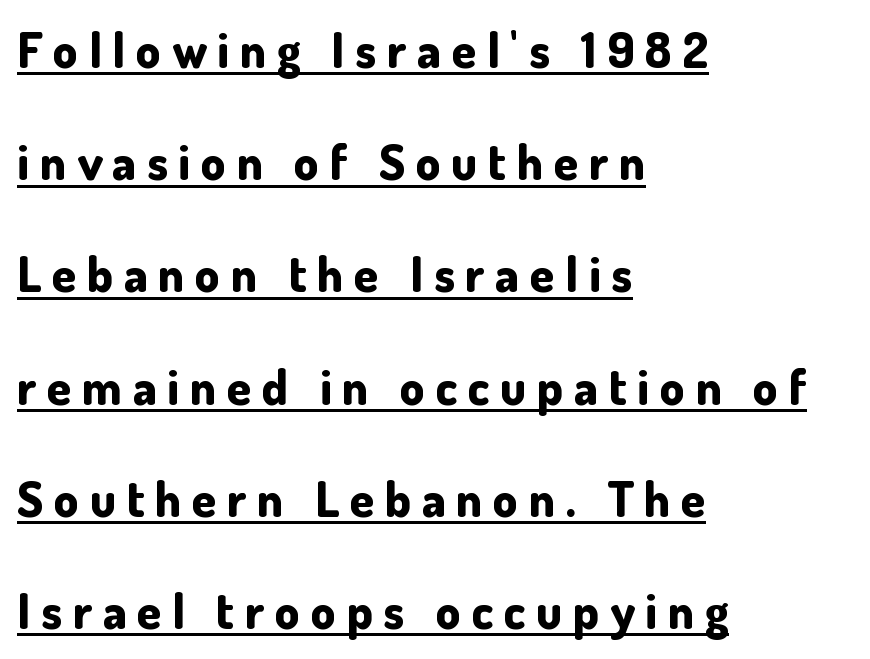
{"serif": "no", "italic": "no", "bold": "yes", "weight": "bold", "width": "normal", "stroke_contrast": "low", "x_height": "small", "monospaced": "no", "underline": "yes", "align": "left", "line_spacing": "loose", "line_spacing_ratio": 2.29, "letter_spacing": "wide", "letter_spacing_em": 0.22, "glyph_px": 49}
